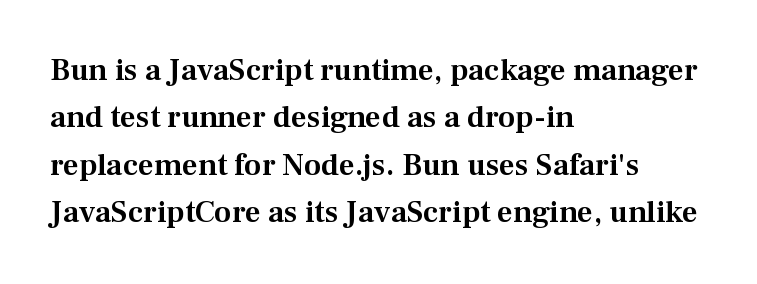
Notice how descenders clear the ascenders below comfortably — that's standard leading. Here the designer chose a conventional face with non-uniform glyph widths. Font category for this specimen: serif. Tall strokes in this sample are plumb rather than angled. The baseline area is clear. Notice how the passage keeps a crisp vertical edge on the left only.
